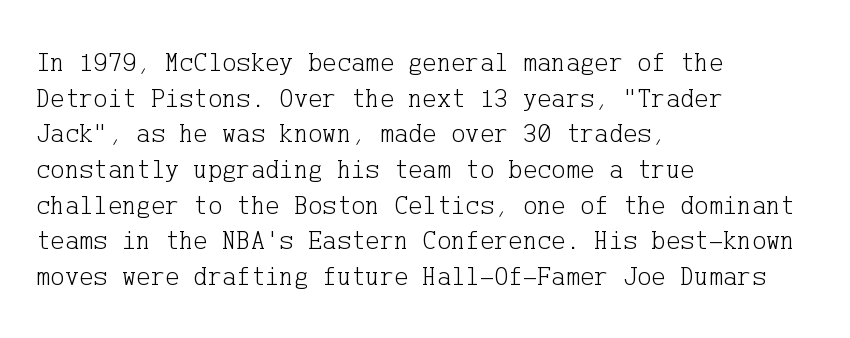
The image shows 27 px text type, upright; set left-aligned, normal line spacing (1.32x), normal letter spacing, not underlined.
